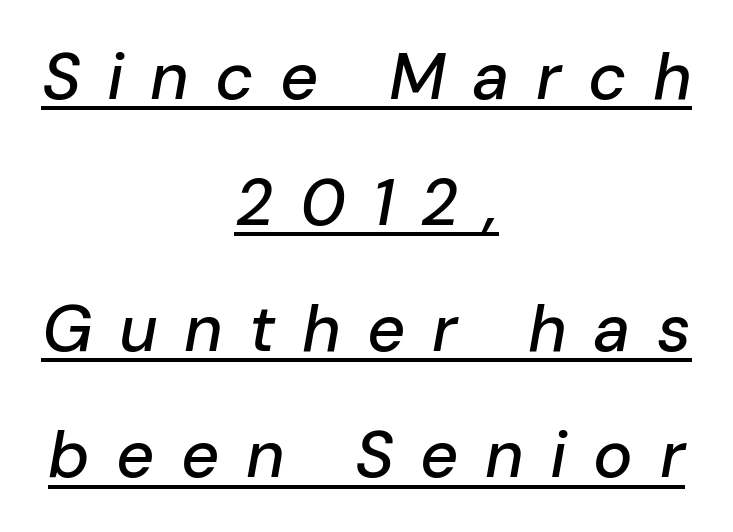
{"italic": "yes", "lean": "right", "slant_degrees": 10, "width": "normal", "stroke_contrast": "low", "x_height": "medium", "monospaced": "no", "underline": "yes", "align": "center", "line_spacing": "loose", "line_spacing_ratio": 1.91, "letter_spacing": "wide", "letter_spacing_em": 0.4, "glyph_px": 66}
